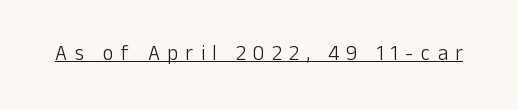
The image shows 21 px text type, upright; set unusually wide letter spacing (+0.35 em), underlined.
